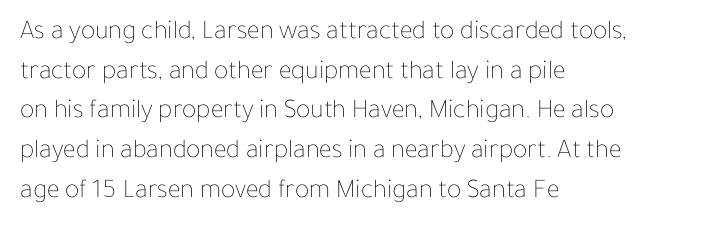
{"italic": "no", "bold": "no", "underline": "no", "align": "left", "line_spacing": "normal", "line_spacing_ratio": 1.47, "letter_spacing": "normal", "letter_spacing_em": 0.0, "glyph_px": 27}
